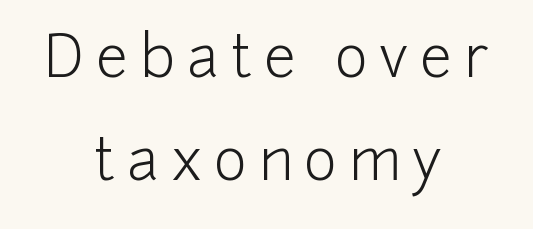
Q: Is the text bold? A: No.
Q: Is the text italic (slanted)? A: No, it is upright.
Q: Is the typeface a serif or a sans-serif typeface? A: Sans-serif.
Q: Is the text underlined? A: No.
Q: How is the paragraph aligned? A: Centered.
Q: Is the spacing between letters normal or unusually wide? A: Unusually wide.
Q: Width (condensed, normal, or wide)? A: Normal.
Q: Stroke contrast? A: Low.
Q: x-height? A: Medium.
Q: Monospaced? A: No.
